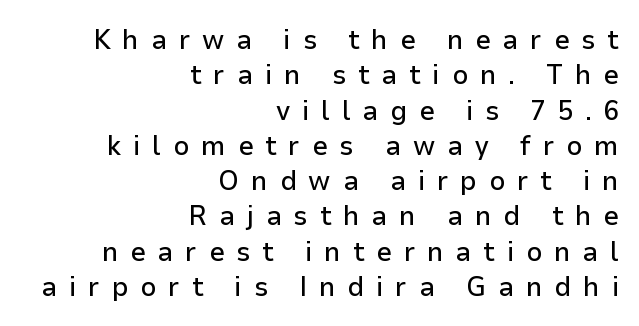
Q: Is the text italic (slanted)? A: No, it is upright.
Q: Is the typeface a serif or a sans-serif typeface? A: Sans-serif.
Q: Is the text underlined? A: No.
Q: How is the paragraph aligned? A: Right-aligned.
Q: Is the spacing between letters normal or unusually wide? A: Unusually wide.
Q: Is the spacing between lines tight, normal or loose? A: Normal.
Q: Width (condensed, normal, or wide)? A: Normal.
Q: Stroke contrast? A: Low.
Q: x-height? A: Medium.
Q: Monospaced? A: No.
